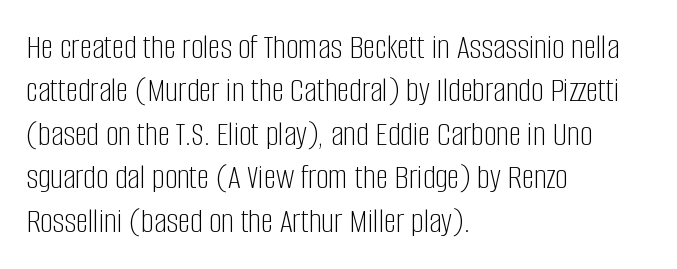
Nope, not italic — everything's standing straight. Nothing heavy about these letters — not bold at all. Proportional: the letters do not fall into vertical columns. The face used here is rendered with its standard letterfit. The specimen omits any rule beneath the text block's lines. Stroke terminals: plain, sans-serif.
